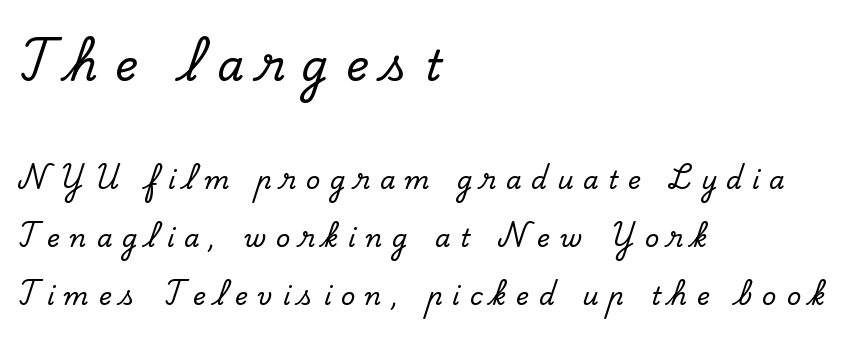
The image shows 43 px serif type; set left-aligned, loose line spacing (2.33x), unusually wide letter spacing (+0.39 em), not underlined; the first (top) block is 1.72x larger; low stroke contrast and a small x-height.
